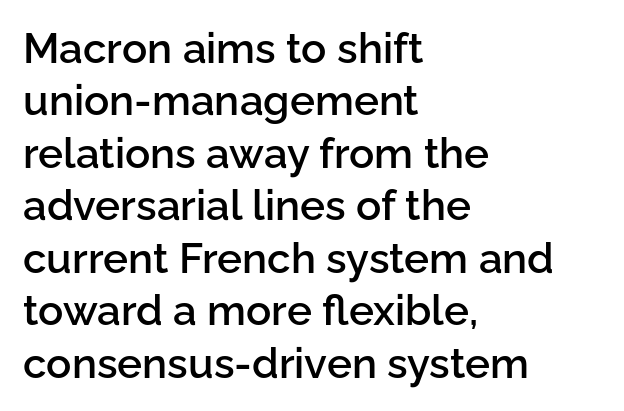
You could call the tracking neutral — neither tight nor loose. Classification — sans serif. Bold? Not quite — semibold, heavier than regular but stopping short. Descenders hang freely into open space. The lines are quadded left. The lettering holds an erect, upright posture throughout.
